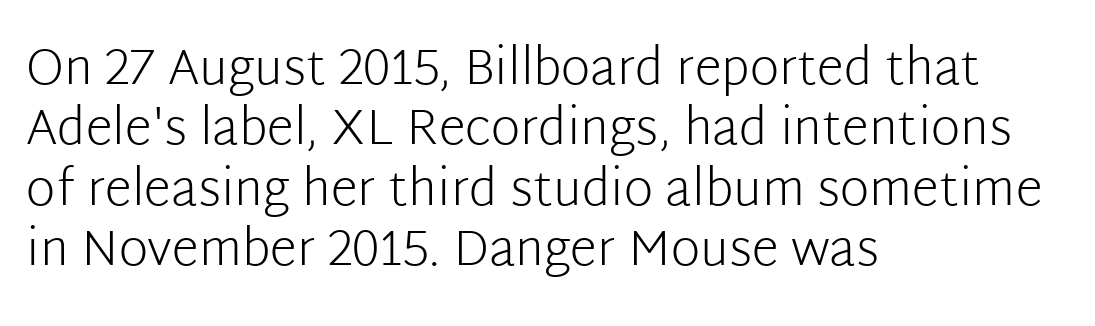
Q: Is the text bold? A: No.
Q: Is the text italic (slanted)? A: No, it is upright.
Q: Is the typeface a serif or a sans-serif typeface? A: Sans-serif.
Q: Is the text underlined? A: No.
Q: How is the paragraph aligned? A: Left-aligned.
Q: Is the spacing between letters normal or unusually wide? A: Normal.
Q: Width (condensed, normal, or wide)? A: Normal.
Q: Stroke contrast? A: Low.
Q: x-height? A: Medium.
Q: Monospaced? A: No.
